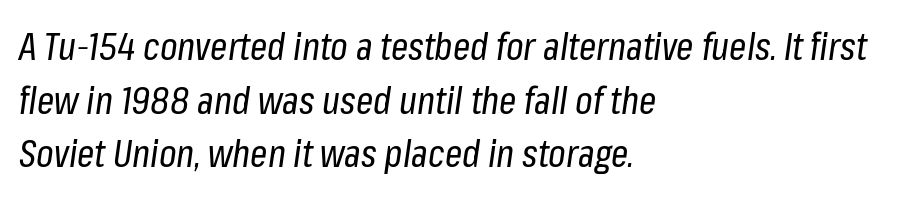
Q: Is the text bold? A: No.
Q: Is the text italic (slanted)? A: Yes, it leans right by about 8 degrees.
Q: Is the text underlined? A: No.
Q: How is the paragraph aligned? A: Left-aligned.
Q: Is the spacing between letters normal or unusually wide? A: Normal.
Q: Is the spacing between lines tight, normal or loose? A: Normal.
Q: Width (condensed, normal, or wide)? A: Condensed.
Q: Stroke contrast? A: Low.
Q: x-height? A: Medium.
Q: Monospaced? A: No.
